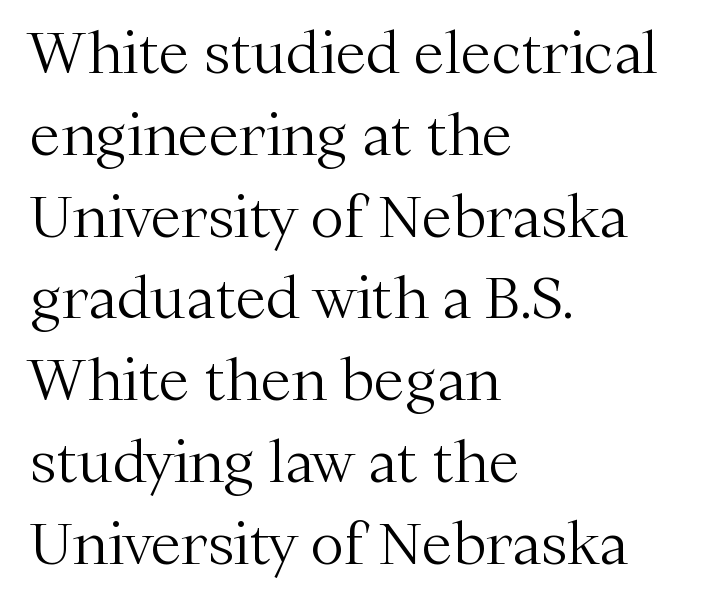
Q: Is the text bold? A: No.
Q: Is the text italic (slanted)? A: No, it is upright.
Q: Is the typeface a serif or a sans-serif typeface? A: Serif.
Q: Is the text underlined? A: No.
Q: How is the paragraph aligned? A: Left-aligned.
Q: Is the spacing between letters normal or unusually wide? A: Normal.
Q: Is the spacing between lines tight, normal or loose? A: Normal.
Q: Width (condensed, normal, or wide)? A: Normal.
Q: Stroke contrast? A: Medium.
Q: x-height? A: Medium.
Q: Monospaced? A: No.
